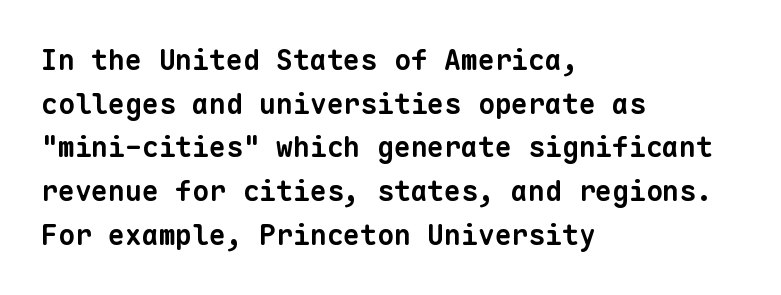
Q: Is the text bold? A: Yes.
Q: Is the typeface a serif or a sans-serif typeface? A: Sans-serif.
Q: Is the text underlined? A: No.
Q: How is the paragraph aligned? A: Left-aligned.
Q: Is the spacing between letters normal or unusually wide? A: Normal.
Q: Is the spacing between lines tight, normal or loose? A: Normal.
Q: Width (condensed, normal, or wide)? A: Normal.
Q: Stroke contrast? A: Low.
Q: x-height? A: Medium.
Q: Monospaced? A: Yes.
